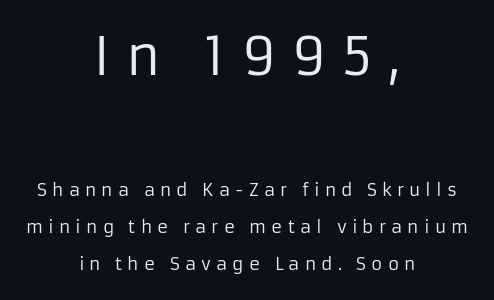
The image shows 52 px regular-weight sans-serif type, upright; set centered, loose line spacing (2.18x), unusually wide letter spacing (+0.3 em), not underlined; the first (top) block is 3.06x larger; low stroke contrast and a medium x-height.
